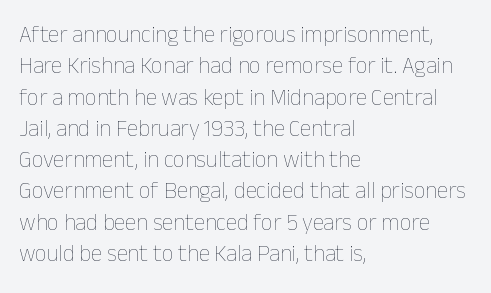
One glance says typical: line gaps are just what's usual. What stands out about the letter spacing? Nothing — it is the standard amount. This reads as an unemphasized weight, regular at the heaviest. The text block is weighted toward the left margin, trailing off unevenly rightward. Descender tails drop into unmarked territory. The specimen reads as upright at a glance.
